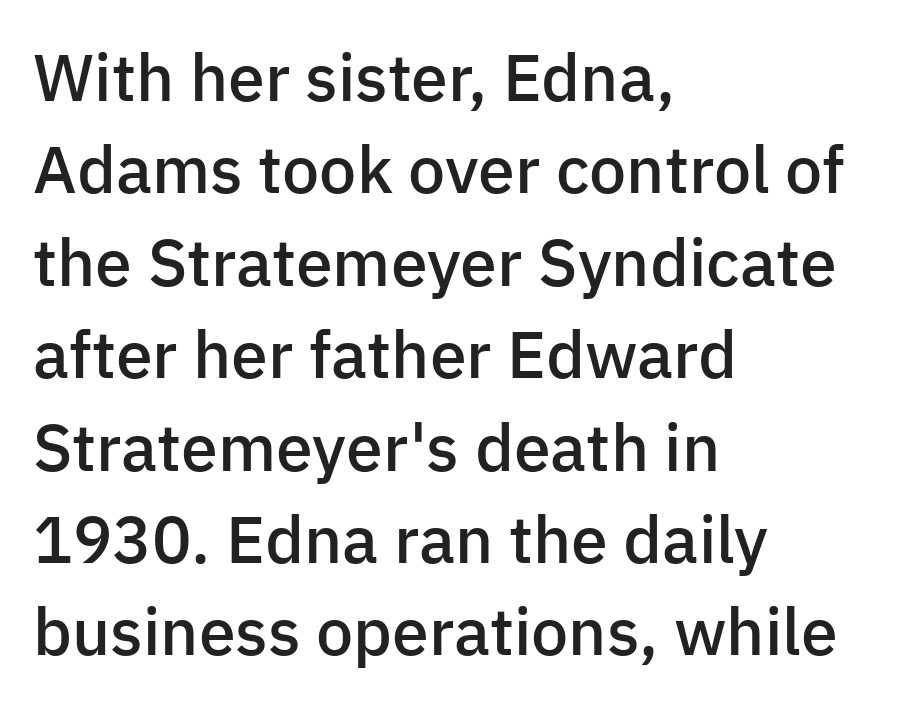
The image shows 66 px semibold sans-serif type, upright; set left-aligned, normal line spacing (1.4x), normal letter spacing, not underlined; low stroke contrast and a medium x-height.
